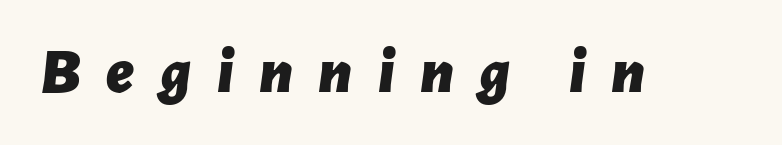
Q: Is the text bold? A: Yes.
Q: Is the text italic (slanted)? A: Yes, it leans right by about 7 degrees.
Q: Is the text underlined? A: No.
Q: Is the spacing between letters normal or unusually wide? A: Unusually wide.
Q: Width (condensed, normal, or wide)? A: Normal.
Q: Stroke contrast? A: Low.
Q: x-height? A: Medium.
Q: Monospaced? A: No.
